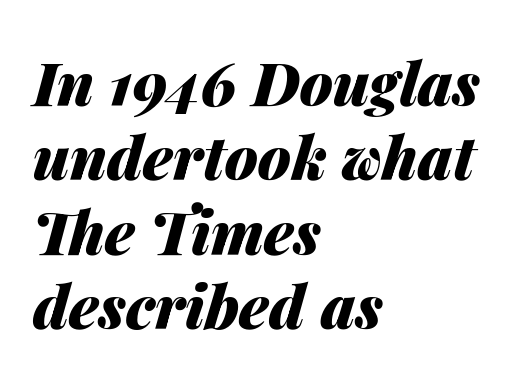
The image shows 60 px heavy type, italic (leaning right); set left-aligned, line spacing 1.24x, normal letter spacing, not underlined; medium stroke contrast and a medium x-height.
